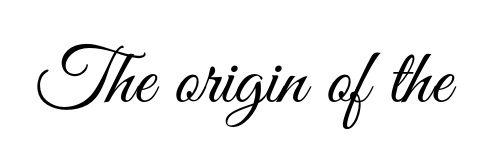
Weight: regular or lighter. The font family rendered here belongs to the sans-serif group. Check the space under the baseline: it is left empty. This sample uses plain, unmodified letter spacing. Each letter keeps its own natural width here, so spacing adapts to shape.
